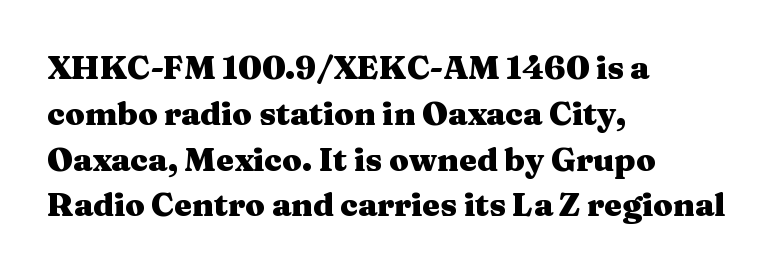
Q: Is the text bold? A: Yes.
Q: Is the text italic (slanted)? A: No, it is upright.
Q: Is the typeface a serif or a sans-serif typeface? A: Serif.
Q: Is the text underlined? A: No.
Q: How is the paragraph aligned? A: Left-aligned.
Q: Is the spacing between letters normal or unusually wide? A: Normal.
Q: Is the spacing between lines tight, normal or loose? A: Normal.
Q: Width (condensed, normal, or wide)? A: Wide.
Q: Stroke contrast? A: Medium.
Q: x-height? A: Medium.
Q: Monospaced? A: No.
